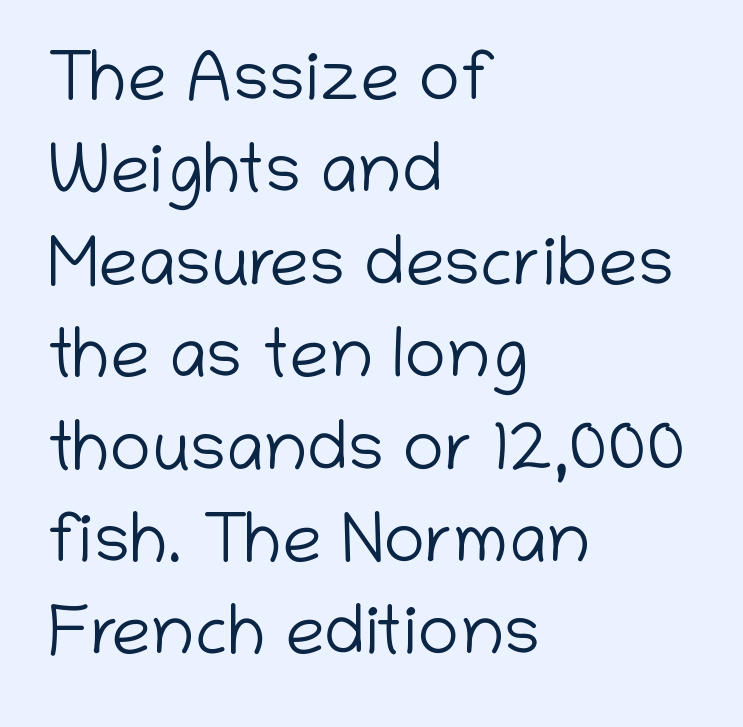
{"serif": "no", "italic": "no", "bold": "no", "weight": "light", "width": "normal", "stroke_contrast": "low", "x_height": "medium", "monospaced": "no", "underline": "no", "align": "left", "line_spacing": "normal", "line_spacing_ratio": 1.32, "letter_spacing": "normal", "letter_spacing_em": 0.0, "glyph_px": 70}
